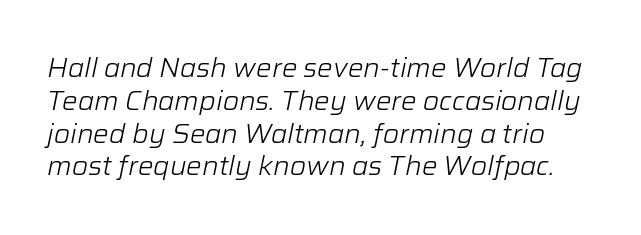
{"italic": "yes", "lean": "right", "slant_degrees": 12, "bold": "no", "underline": "no", "line_spacing": "normal", "line_spacing_ratio": 1.26, "letter_spacing": "normal", "letter_spacing_em": 0.0, "glyph_px": 26}
